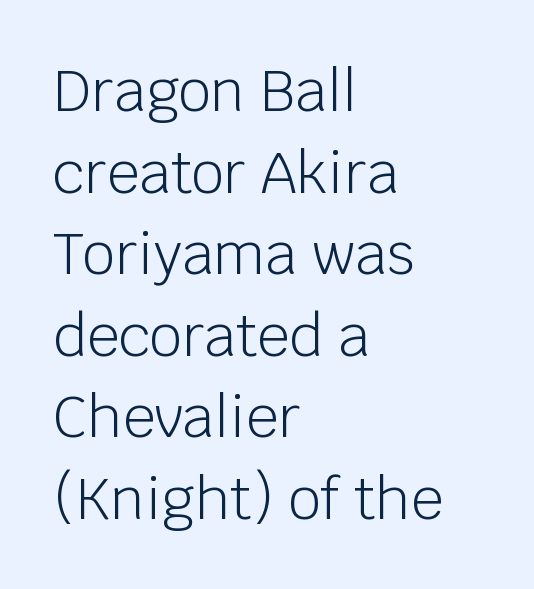
{"serif": "no", "italic": "no", "bold": "no", "weight": "light", "width": "normal", "stroke_contrast": "low", "x_height": "large", "monospaced": "no", "underline": "no", "align": "left", "line_spacing": "normal", "line_spacing_ratio": 1.43, "letter_spacing": "normal", "letter_spacing_em": 0.0, "glyph_px": 57}
